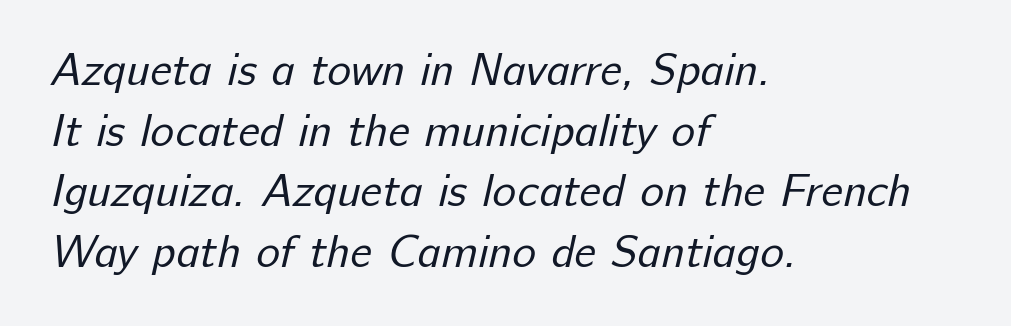
Q: Is the text bold? A: No.
Q: Is the typeface a serif or a sans-serif typeface? A: Sans-serif.
Q: Is the text underlined? A: No.
Q: How is the paragraph aligned? A: Left-aligned.
Q: Is the spacing between letters normal or unusually wide? A: Normal.
Q: Is the spacing between lines tight, normal or loose? A: Normal.
Q: Width (condensed, normal, or wide)? A: Normal.
Q: Stroke contrast? A: Low.
Q: x-height? A: Medium.
Q: Monospaced? A: No.
